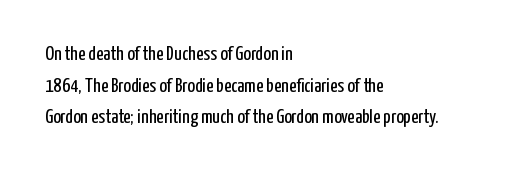
The image shows 20 px text type, upright; set left-aligned, normal line spacing (1.58x), normal letter spacing, not underlined.
